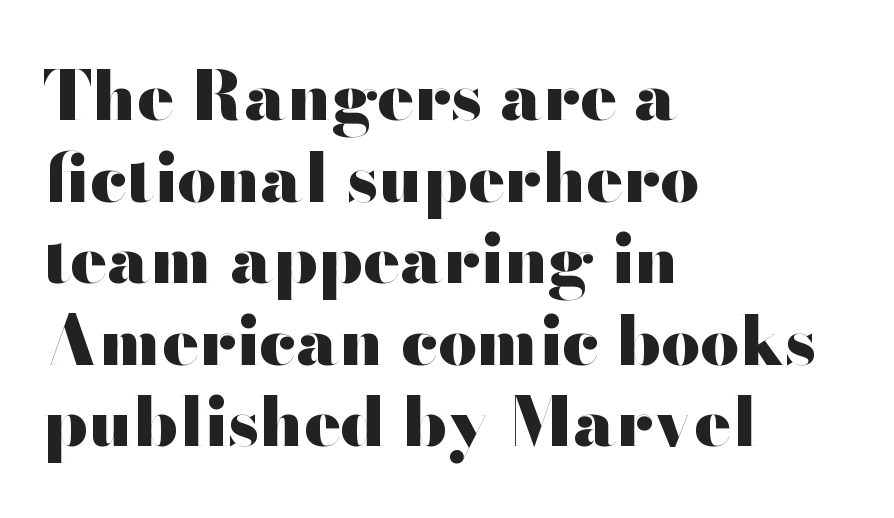
The image shows 68 px heavy, wide sans-serif type, upright; set left-aligned, line spacing 1.2x, normal letter spacing, not underlined; high stroke contrast and a small x-height.
